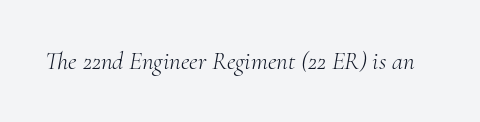
The image shows 25 px text type, italic (leaning right); set normal letter spacing, not underlined.
